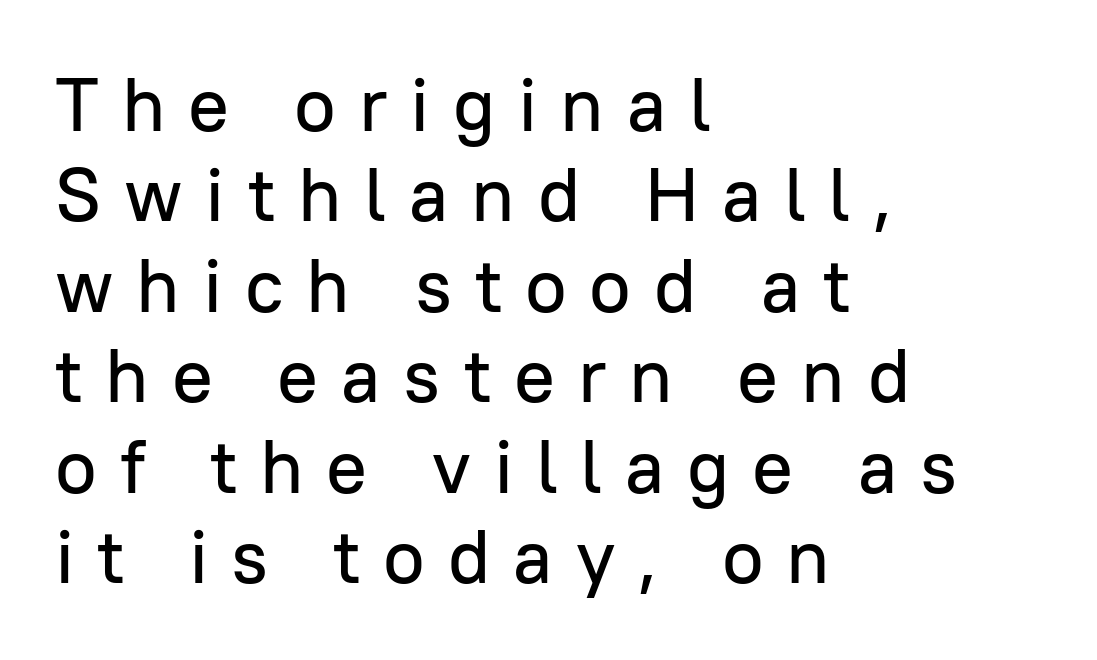
Unmarked baselines from the first word to the last. Note the varied advance widths — an 'i' is clearly narrower than an 'm'. Words appear elongated and porous because spacing is wide. In terms of letterform style, serifs are entirely absent. This is the regular roman posture of the typeface. Casual observation: everything's shoved over to the left.
